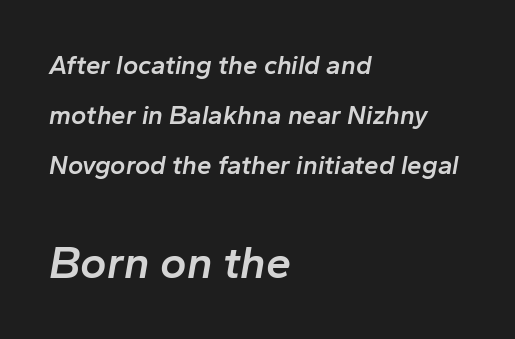
Q: Is the text bold? A: Semi-bold.
Q: Is the text italic (slanted)? A: Yes, it leans right by about 10 degrees.
Q: Is the text underlined? A: No.
Q: How is the paragraph aligned? A: Left-aligned.
Q: Is the spacing between letters normal or unusually wide? A: Normal.
Q: Is the spacing between lines tight, normal or loose? A: Loose.
Q: Which block of text is set in a larger size, the first (top) or the second (bottom)? A: The second (bottom) one.
Q: Width (condensed, normal, or wide)? A: Normal.
Q: Stroke contrast? A: Low.
Q: x-height? A: Medium.
Q: Monospaced? A: No.
